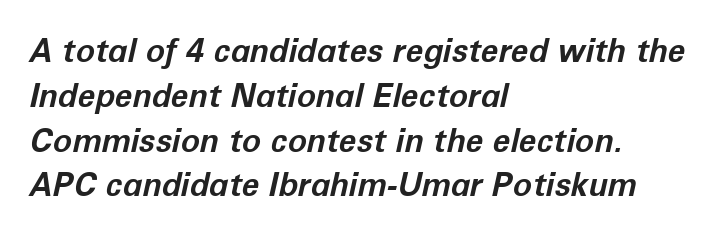
The image shows 32 px bold type, italic (leaning right); set left-aligned, normal line spacing (1.4x), normal letter spacing, not underlined; low stroke contrast and a medium x-height.
